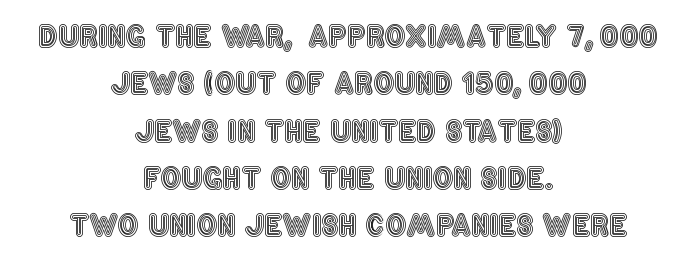
Nothing unusual about the tracking: characters are spaced as the font intends. Decoration check: the copy has no underline. Do the characters align in a grid? No, the font is proportional. These lines are centered, leaving both edges ragged. Upright lettering throughout. If you measured baseline to baseline, you'd find a middling distance.
